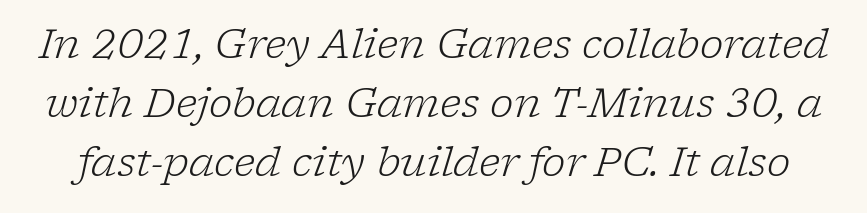
The image shows 40 px light serif type, italic (leaning right); set normal line spacing (1.47x), normal letter spacing, not underlined; low stroke contrast and a medium x-height.
